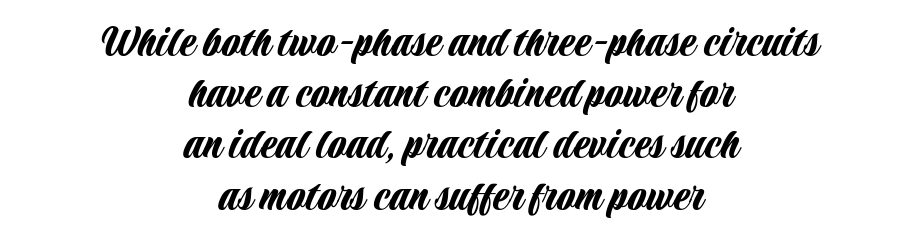
Q: Is the text italic (slanted)? A: Yes.
Q: Is the typeface a serif or a sans-serif typeface? A: Sans-serif.
Q: Is the text underlined? A: No.
Q: How is the paragraph aligned? A: Centered.
Q: Is the spacing between letters normal or unusually wide? A: Normal.
Q: Is the spacing between lines tight, normal or loose? A: Tight.
Q: Width (condensed, normal, or wide)? A: Condensed.
Q: Stroke contrast? A: Low.
Q: x-height? A: Large.
Q: Monospaced? A: No.
